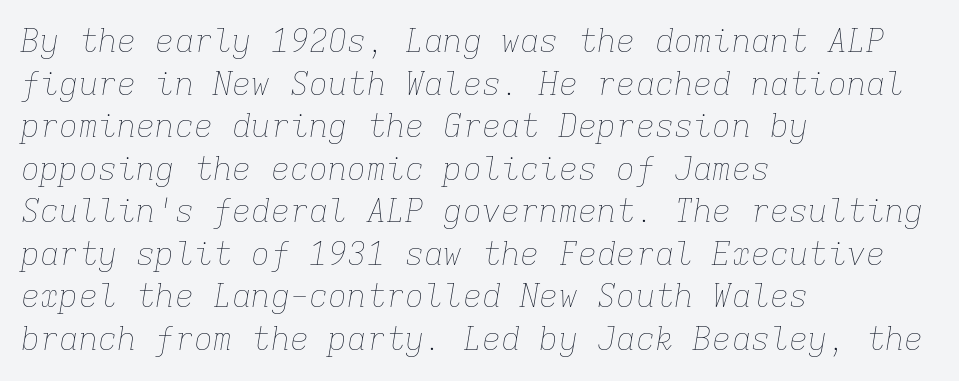
The image shows 32 px thin type, italic (leaning right), monospaced; set left-aligned, normal line spacing (1.33x), normal letter spacing, not underlined; low stroke contrast and a medium x-height.
